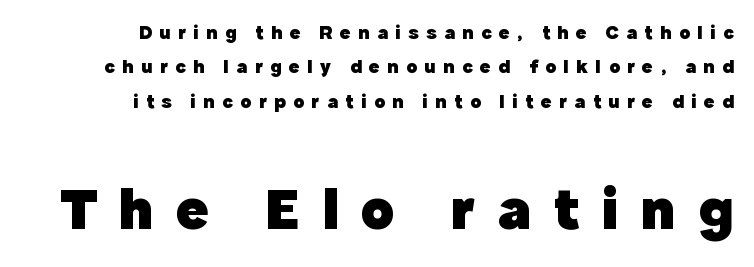
Q: Is the text bold? A: Yes.
Q: Is the text italic (slanted)? A: No, it is upright.
Q: Is the typeface a serif or a sans-serif typeface? A: Sans-serif.
Q: Is the text underlined? A: No.
Q: How is the paragraph aligned? A: Right-aligned.
Q: Is the spacing between letters normal or unusually wide? A: Unusually wide.
Q: Which block of text is set in a larger size, the first (top) or the second (bottom)? A: The second (bottom) one.
Q: Width (condensed, normal, or wide)? A: Normal.
Q: x-height? A: Medium.
Q: Monospaced? A: No.
